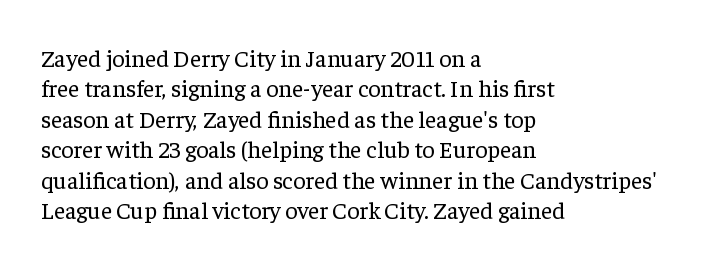
The image shows 24 px text type, upright; set left-aligned, normal line spacing (1.27x), normal letter spacing, not underlined.
